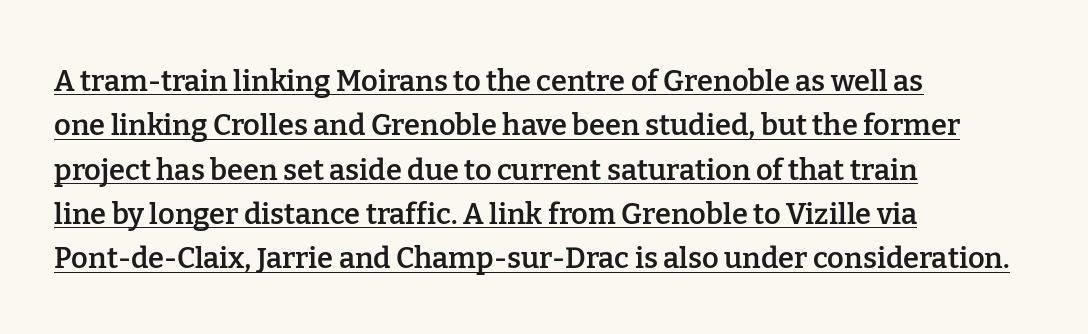
The image shows 29 px semibold serif type, upright; set left-aligned, normal line spacing (1.53x), normal letter spacing, underlined; low stroke contrast and a medium x-height.
